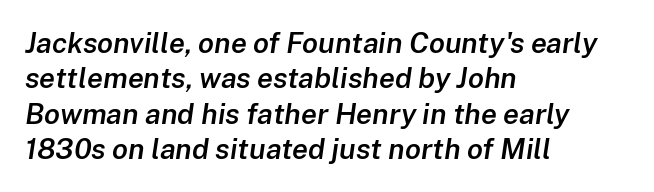
Q: Is the text bold? A: Semi-bold.
Q: Is the text italic (slanted)? A: Yes, it leans right by about 8 degrees.
Q: Is the text underlined? A: No.
Q: How is the paragraph aligned? A: Left-aligned.
Q: Is the spacing between letters normal or unusually wide? A: Normal.
Q: Width (condensed, normal, or wide)? A: Normal.
Q: Stroke contrast? A: Low.
Q: x-height? A: Medium.
Q: Monospaced? A: No.
